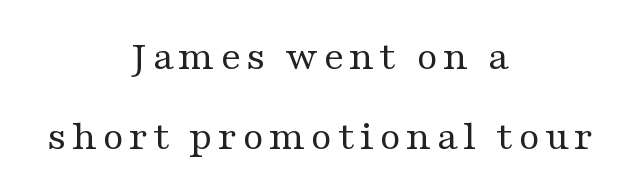
Does the copy run flush right? No — it is centered line by line. The letterforms sit at book weight or below. The face used here is proportionally spaced, like ordinary book or web type. Upright lettering throughout.
